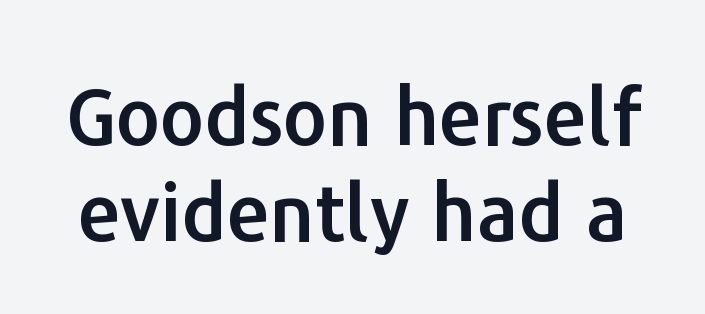
The image shows 78 px sans-serif type, upright; set line spacing 1.23x, normal letter spacing, not underlined; low stroke contrast and a medium x-height.
